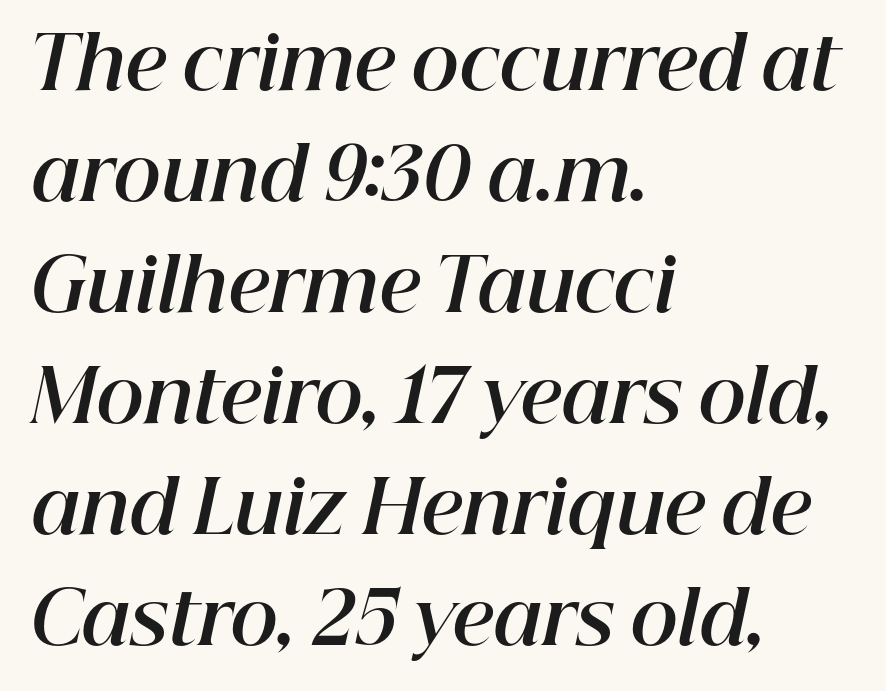
The image shows 73 px bold type, italic (leaning right); set left-aligned, normal line spacing (1.52x), normal letter spacing, not underlined; high stroke contrast and a medium x-height.
